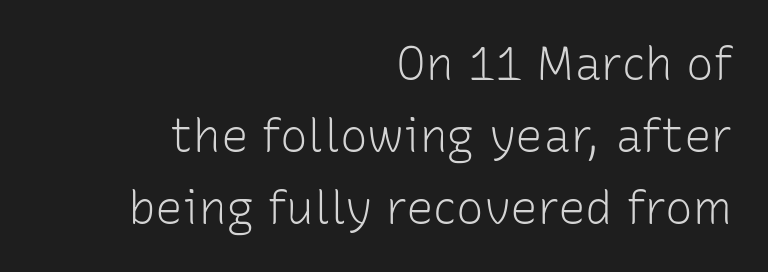
Q: Is the text bold? A: No.
Q: Is the text italic (slanted)? A: No, it is upright.
Q: Is the typeface a serif or a sans-serif typeface? A: Sans-serif.
Q: Is the text underlined? A: No.
Q: How is the paragraph aligned? A: Right-aligned.
Q: Is the spacing between letters normal or unusually wide? A: Normal.
Q: Is the spacing between lines tight, normal or loose? A: Normal.
Q: Width (condensed, normal, or wide)? A: Normal.
Q: Stroke contrast? A: Low.
Q: x-height? A: Medium.
Q: Monospaced? A: No.
